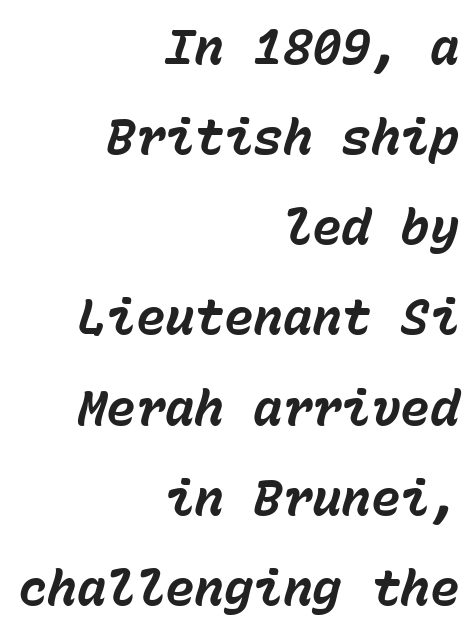
{"italic": "yes", "lean": "right", "slant_degrees": 15, "bold": "yes", "weight": "bold", "width": "normal", "stroke_contrast": "low", "x_height": "medium", "monospaced": "yes", "underline": "no", "align": "right", "line_spacing_ratio": 1.84, "letter_spacing": "normal", "letter_spacing_em": 0.0, "glyph_px": 49}
